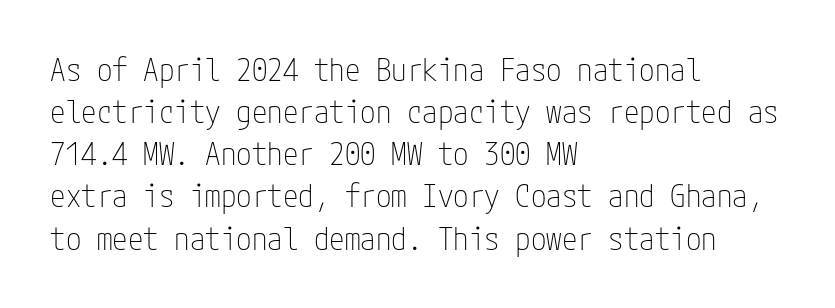
Q: Is the text bold? A: No.
Q: Is the text italic (slanted)? A: No, it is upright.
Q: Is the typeface a serif or a sans-serif typeface? A: Sans-serif.
Q: Is the text underlined? A: No.
Q: How is the paragraph aligned? A: Left-aligned.
Q: Is the spacing between letters normal or unusually wide? A: Normal.
Q: Is the spacing between lines tight, normal or loose? A: Normal.
Q: Width (condensed, normal, or wide)? A: Condensed.
Q: Stroke contrast? A: Low.
Q: x-height? A: Medium.
